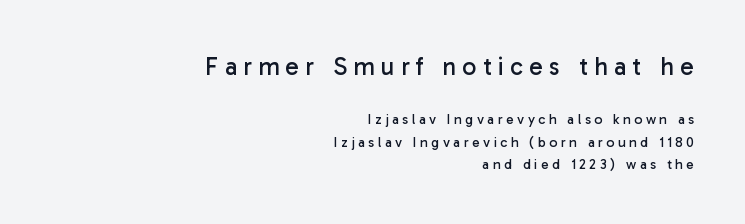
{"italic": "no", "bold": "no", "underline": "no", "align": "right", "line_spacing": "normal", "line_spacing_ratio": 1.58, "letter_spacing": "wide", "letter_spacing_em": 0.25, "larger_block": "first", "size_ratio": 1.79, "glyph_px": 25}
